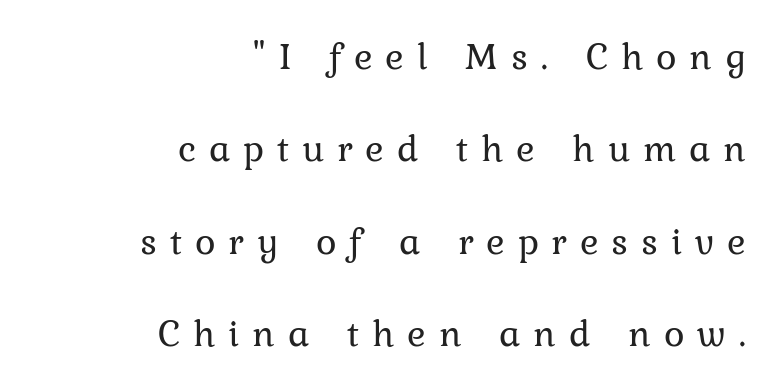
Here the designer chose a conventional face with non-uniform glyph widths. Has an underline been added? It has not. Is this a sans? No — the strokes have serifs. Think standard paragraph weight, or any step lighter than that.
